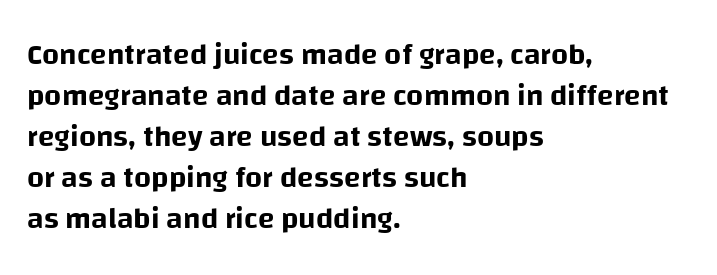
Q: Is the text italic (slanted)? A: No, it is upright.
Q: Is the typeface a serif or a sans-serif typeface? A: Sans-serif.
Q: Is the text underlined? A: No.
Q: How is the paragraph aligned? A: Left-aligned.
Q: Is the spacing between letters normal or unusually wide? A: Normal.
Q: Is the spacing between lines tight, normal or loose? A: Normal.
Q: Width (condensed, normal, or wide)? A: Normal.
Q: Stroke contrast? A: Low.
Q: x-height? A: Large.
Q: Monospaced? A: No.
